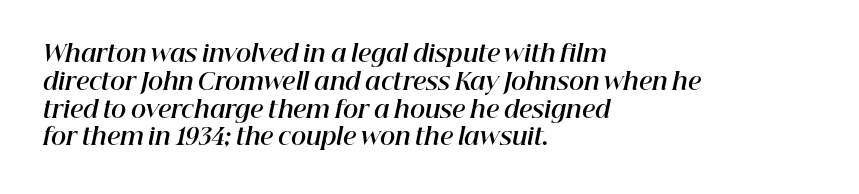
Alignment: flush left. Lines of text with bare space underneath. The letters are bold, with thick, heavy strokes. Inter-character spacing is left at the font's built-in metrics. Slant detected: the letters are inclined.
